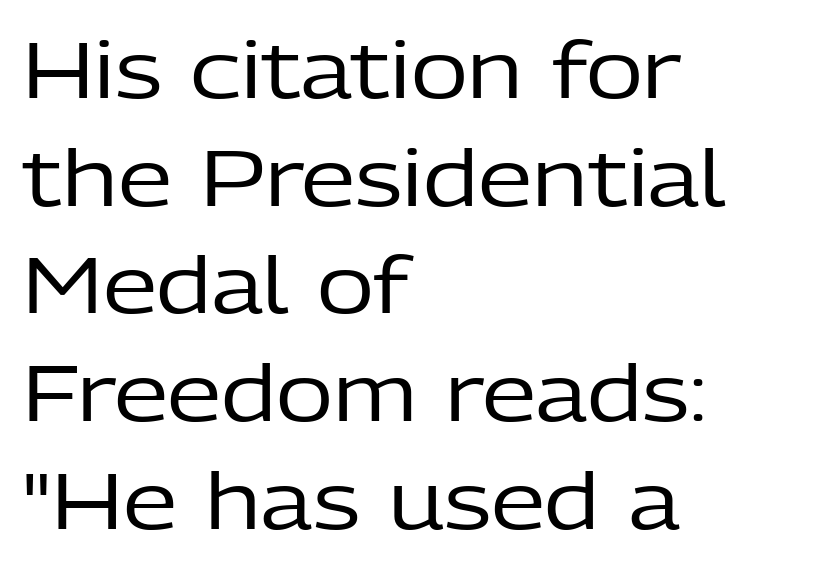
The image shows 78 px regular-weight sans-serif type, upright; set left-aligned, normal line spacing (1.38x), normal letter spacing, not underlined; low stroke contrast and a medium x-height.
